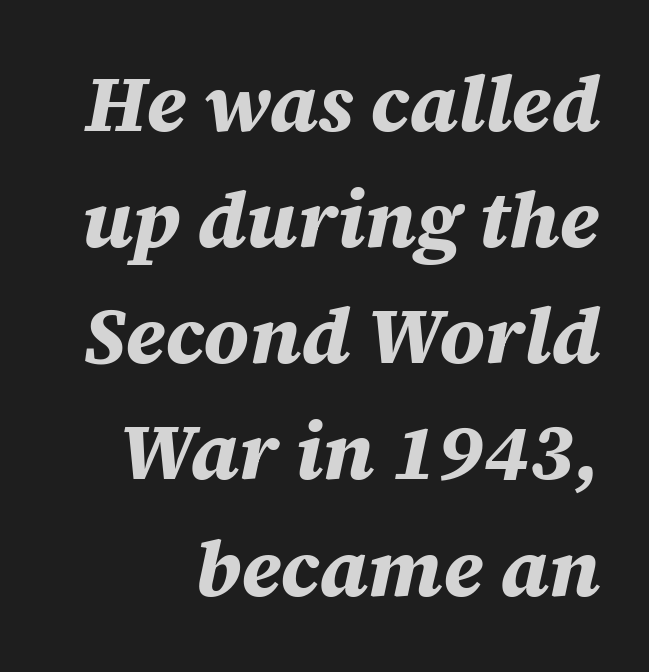
The image shows 79 px bold type, italic (leaning right); set normal line spacing (1.47x), normal letter spacing, not underlined; medium stroke contrast and a large x-height.
